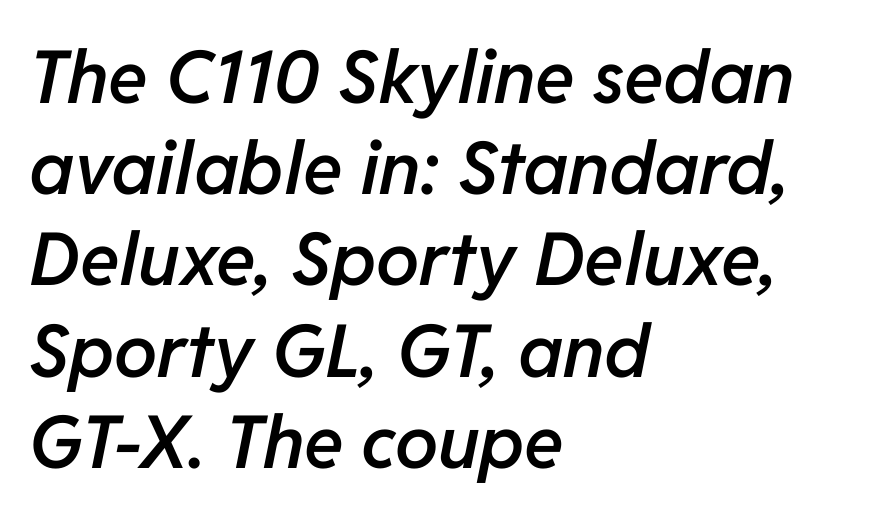
{"italic": "yes", "lean": "right", "slant_degrees": 11, "bold": "semi", "weight": "semibold", "width": "normal", "stroke_contrast": "low", "x_height": "medium", "monospaced": "no", "underline": "no", "align": "left", "line_spacing": "normal", "line_spacing_ratio": 1.25, "letter_spacing": "normal", "letter_spacing_em": 0.0, "glyph_px": 73}
